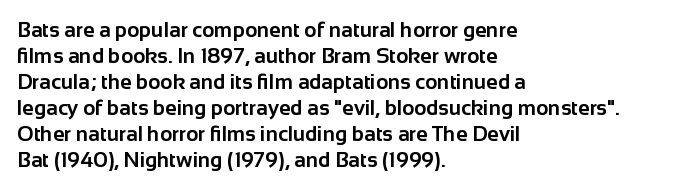
The image shows 21 px bold type, upright; set left-aligned, line spacing 1.24x, normal letter spacing, not underlined.
